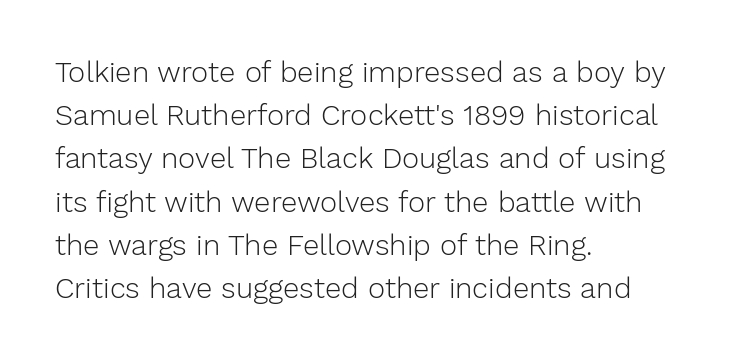
{"serif": "no", "italic": "no", "bold": "no", "weight": "light", "width": "normal", "stroke_contrast": "low", "x_height": "medium", "monospaced": "no", "underline": "no", "align": "left", "line_spacing": "normal", "line_spacing_ratio": 1.49, "letter_spacing": "normal", "letter_spacing_em": 0.0, "glyph_px": 29}
